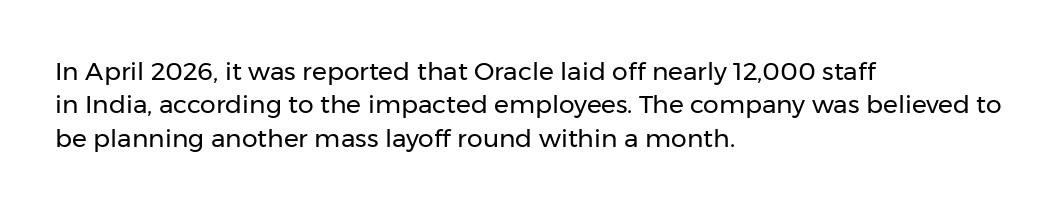
Q: Is the text bold? A: No.
Q: Is the text italic (slanted)? A: No, it is upright.
Q: Is the text underlined? A: No.
Q: How is the paragraph aligned? A: Left-aligned.
Q: Is the spacing between letters normal or unusually wide? A: Normal.
Q: Is the spacing between lines tight, normal or loose? A: Normal.
